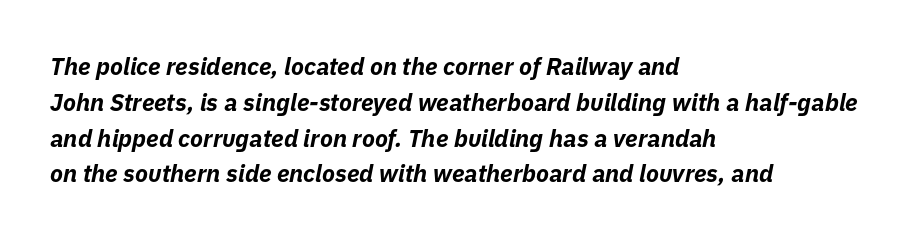
The sample has been set heavy, in full bold. Left-aligned paragraph, ragged on the right. A clean baseline with only descenders dipping below it. Vertical spacing — default.
